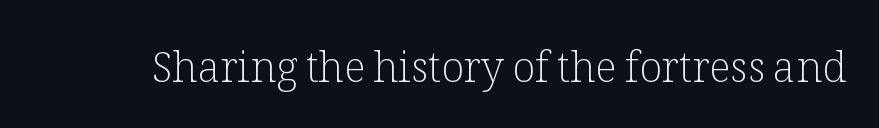
{"serif": "yes", "italic": "no", "bold": "no", "weight": "light", "width": "normal", "stroke_contrast": "low", "x_height": "medium", "monospaced": "no", "underline": "no", "letter_spacing": "normal", "letter_spacing_em": 0.0, "glyph_px": 42}
